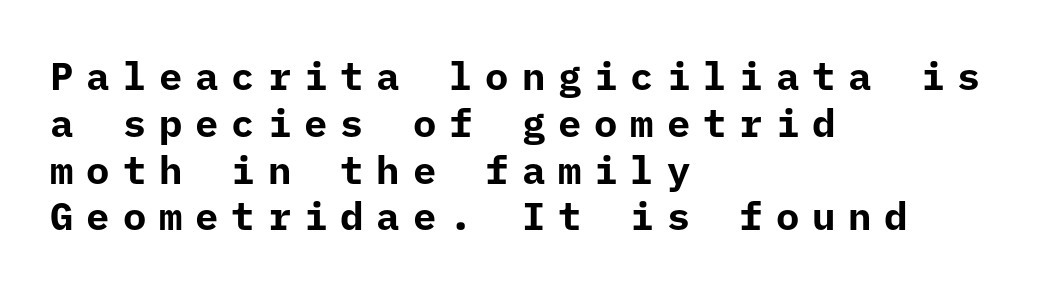
Designer's note — italics off, roman on. Is this a fixed-width face? Yes — each glyph sits in an identical cell. The passage shown is emphatically bold. The face used here is a sans, in the tradition of grotesques and geometrics. The rendering inserts visible extra space after every character.
